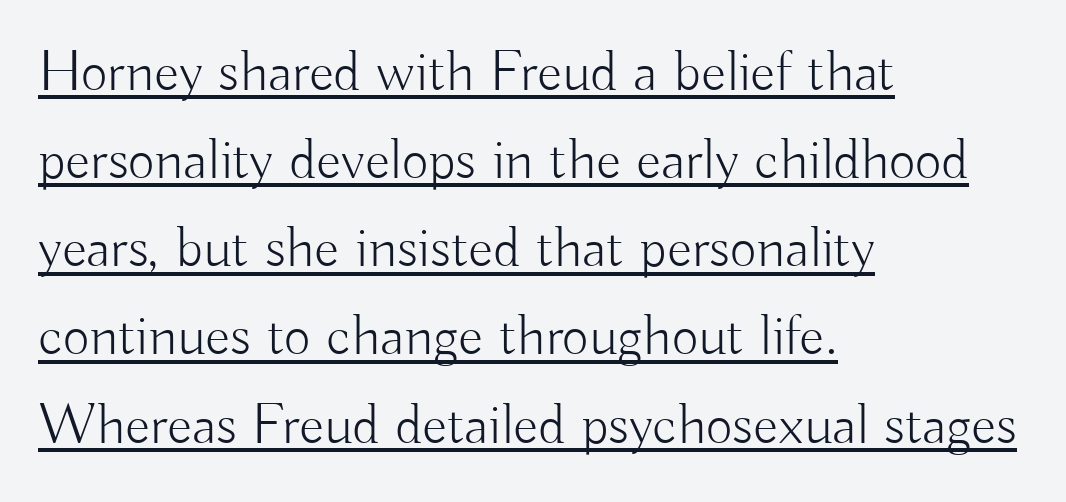
The typeface has the unassuming heft of standard copy or less. Here the designer chose a conventional face with non-uniform glyph widths. All the whitespace from short lines collects on the right. Students, note that the glyphs here touch the page at normal intervals.
